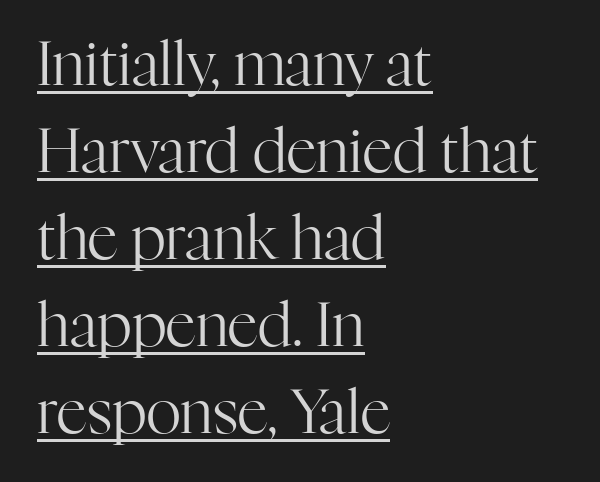
If you drew a ruler down the left edge, every line would touch it. Looks like regular typesetting: each glyph gets only the width it needs. Old-style or modern, the face here clearly has serifs. Whoever set this chose a conventional vertical rhythm. Underline: present. The font's upright variant was chosen for this text.
